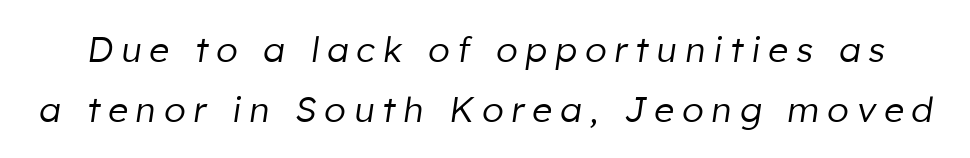
On a weight scale, this lands at 450 or below. Here the designer chose a conventional face with non-uniform glyph widths. The letters are spread apart with noticeably loose tracking. Rule under the text: the space is simply empty.
